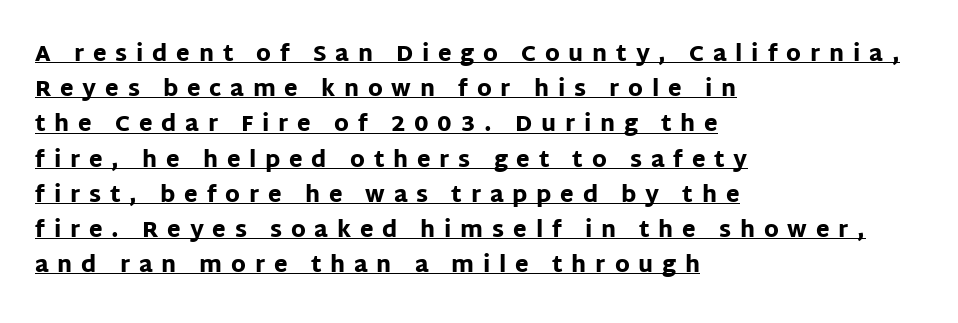
Q: Is the text bold? A: Yes.
Q: Is the text italic (slanted)? A: No, it is upright.
Q: Is the text underlined? A: Yes.
Q: How is the paragraph aligned? A: Left-aligned.
Q: Is the spacing between letters normal or unusually wide? A: Unusually wide.
Q: Is the spacing between lines tight, normal or loose? A: Normal.
